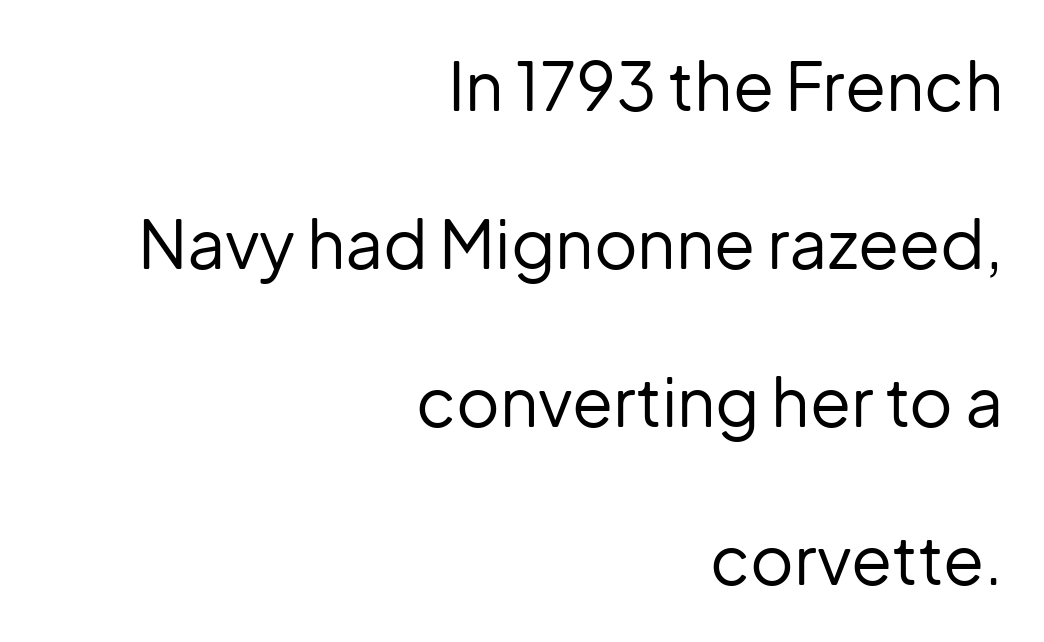
Q: Is the text bold? A: No.
Q: Is the text italic (slanted)? A: No, it is upright.
Q: Is the typeface a serif or a sans-serif typeface? A: Sans-serif.
Q: Is the text underlined? A: No.
Q: How is the paragraph aligned? A: Right-aligned.
Q: Is the spacing between letters normal or unusually wide? A: Normal.
Q: Is the spacing between lines tight, normal or loose? A: Loose.
Q: Width (condensed, normal, or wide)? A: Normal.
Q: Stroke contrast? A: Low.
Q: x-height? A: Medium.
Q: Monospaced? A: No.
